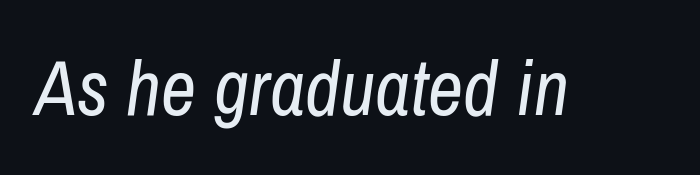
Q: Is the text bold? A: No.
Q: Is the text italic (slanted)? A: Yes, it leans right by about 8 degrees.
Q: Is the text underlined? A: No.
Q: Is the spacing between letters normal or unusually wide? A: Normal.
Q: Width (condensed, normal, or wide)? A: Condensed.
Q: Stroke contrast? A: Low.
Q: x-height? A: Medium.
Q: Monospaced? A: No.
